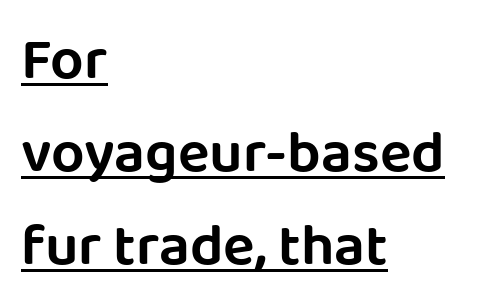
This sample has the flowing, uneven cadence of proportional lettering. Whoever set this chose a conventional vertical rhythm. The compositor pushed each line to the left boundary. The font family rendered here belongs to the sans-serif group.
